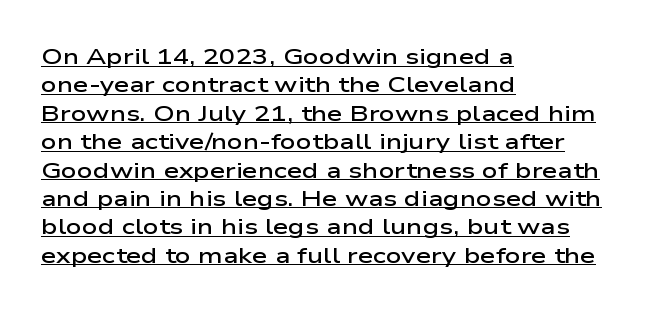
The text block is weighted toward the left margin, trailing off unevenly rightward. No extra tracking has been applied to these lines. You can tell it's not italic because the verticals are truly vertical. These lines carry some extra weight — a demibold, not a full bold.
